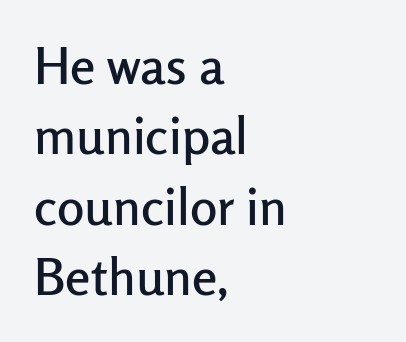
Q: Is the text italic (slanted)? A: No, it is upright.
Q: Is the typeface a serif or a sans-serif typeface? A: Sans-serif.
Q: Is the text underlined? A: No.
Q: How is the paragraph aligned? A: Left-aligned.
Q: Is the spacing between letters normal or unusually wide? A: Normal.
Q: Is the spacing between lines tight, normal or loose? A: Normal.
Q: Width (condensed, normal, or wide)? A: Normal.
Q: Stroke contrast? A: Low.
Q: x-height? A: Medium.
Q: Monospaced? A: No.
